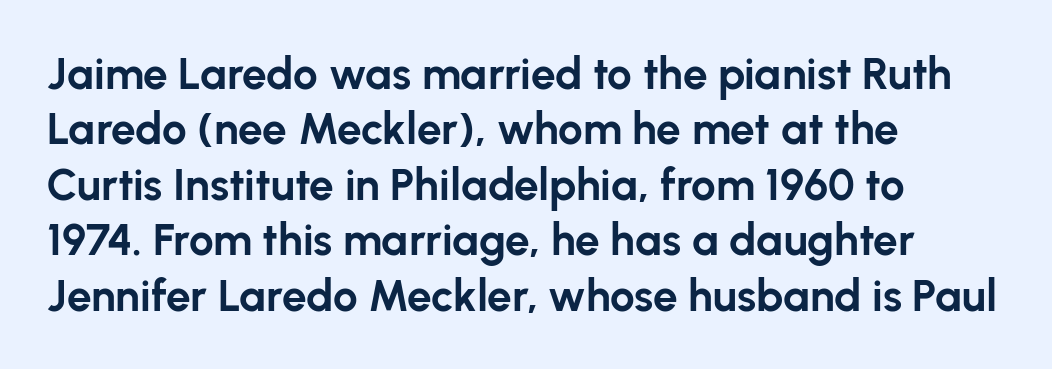
Q: Is the text bold? A: Yes.
Q: Is the text italic (slanted)? A: No, it is upright.
Q: Is the typeface a serif or a sans-serif typeface? A: Sans-serif.
Q: Is the text underlined? A: No.
Q: How is the paragraph aligned? A: Left-aligned.
Q: Is the spacing between letters normal or unusually wide? A: Normal.
Q: Is the spacing between lines tight, normal or loose? A: Normal.
Q: Width (condensed, normal, or wide)? A: Normal.
Q: Stroke contrast? A: Low.
Q: x-height? A: Medium.
Q: Monospaced? A: No.
